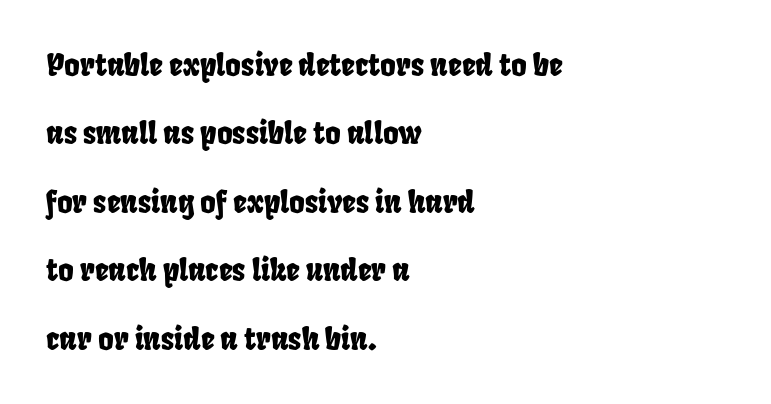
The image shows 30 px condensed sans-serif type; set left-aligned, loose line spacing (2.28x), normal letter spacing, not underlined; low stroke contrast and a large x-height.
